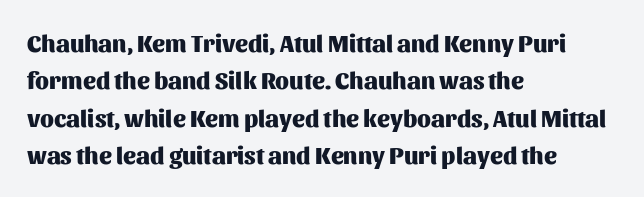
Underline: absent. Strokes here are thick enough to call this a true bold. This block has exactly the height ordinary leading produces. Standard letterfit; no display-style spreading of the glyphs. The lines are quadded left.
